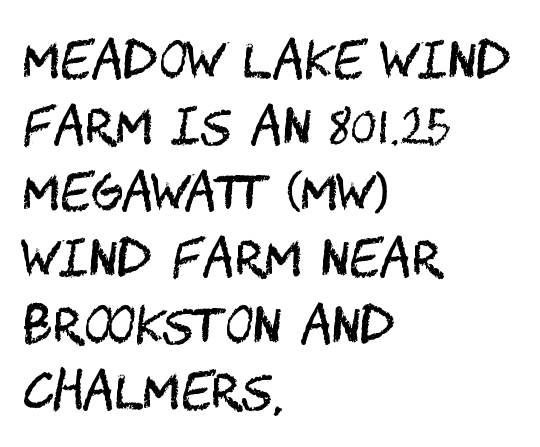
Just letters on the line, the space beneath them empty. Normally led — the rows are evenly, conventionally spaced. Leftover space on each line is placed entirely after the last word. No feet cap the strokes, marking this as sans-serif type. The cut favours lightness, reaching ordinary text weight at its darkest. Vertical strokes here are truly vertical.
